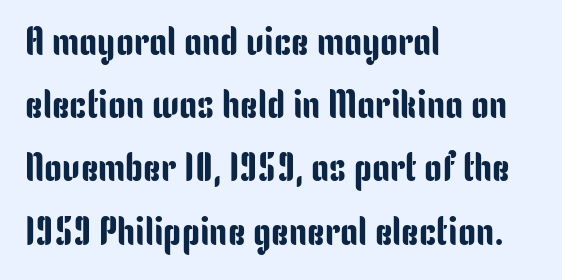
The image shows 40 px condensed sans-serif type, upright; set left-aligned, normal line spacing (1.58x), normal letter spacing, not underlined; low stroke contrast and a medium x-height.
